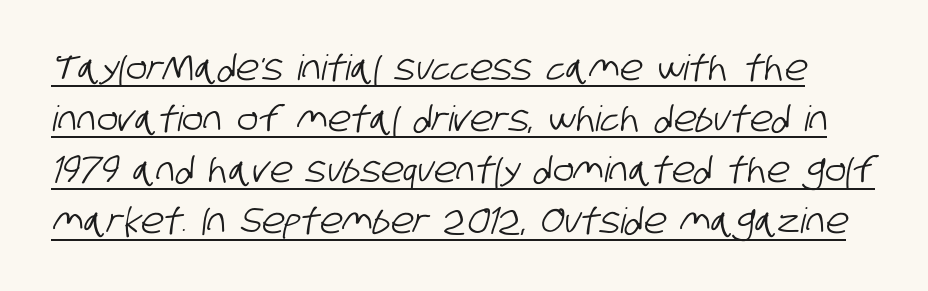
The image shows 35 px condensed sans-serif type; set normal line spacing (1.46x), normal letter spacing, underlined; low stroke contrast and a large x-height.
